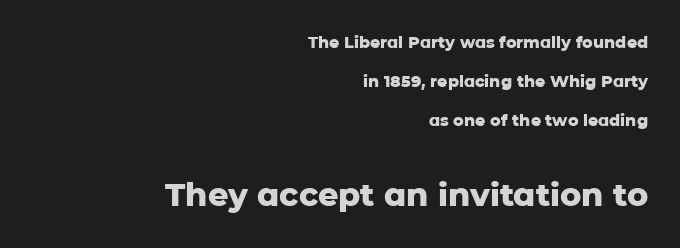
{"serif": "no", "italic": "no", "bold": "yes", "weight": "heavy", "width": "normal", "stroke_contrast": "low", "x_height": "medium", "monospaced": "no", "underline": "no", "align": "right", "line_spacing": "loose", "line_spacing_ratio": 2.45, "letter_spacing": "normal", "letter_spacing_em": 0.0, "larger_block": "second", "size_ratio": 2.0, "glyph_px": 32}
